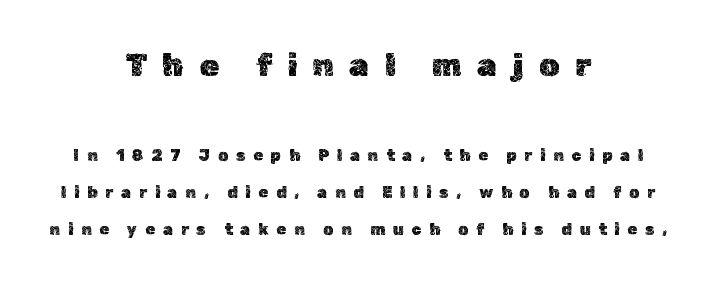
Q: Is the text italic (slanted)? A: No, it is upright.
Q: Is the text underlined? A: No.
Q: How is the paragraph aligned? A: Centered.
Q: Is the spacing between letters normal or unusually wide? A: Unusually wide.
Q: Is the spacing between lines tight, normal or loose? A: Loose.
Q: Which block of text is set in a larger size, the first (top) or the second (bottom)? A: The first (top) one.
Q: Width (condensed, normal, or wide)? A: Normal.
Q: x-height? A: Medium.
Q: Monospaced? A: No.
